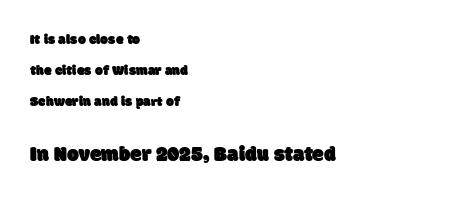
Q: Is the text underlined? A: No.
Q: How is the paragraph aligned? A: Left-aligned.
Q: Is the spacing between letters normal or unusually wide? A: Normal.
Q: Is the spacing between lines tight, normal or loose? A: Loose.
Q: Which block of text is set in a larger size, the first (top) or the second (bottom)? A: The second (bottom) one.
